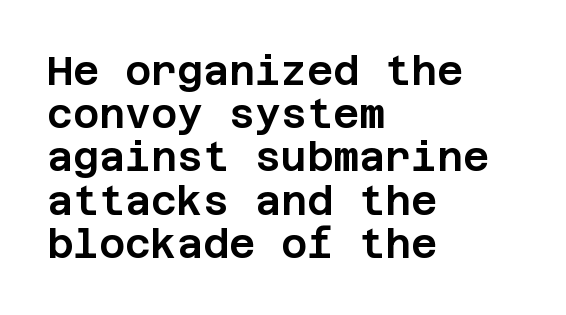
The image shows 40 px sans-serif type, upright; set left-aligned, tight line spacing (1.08x), normal letter spacing, not underlined; low stroke contrast and a large x-height.
